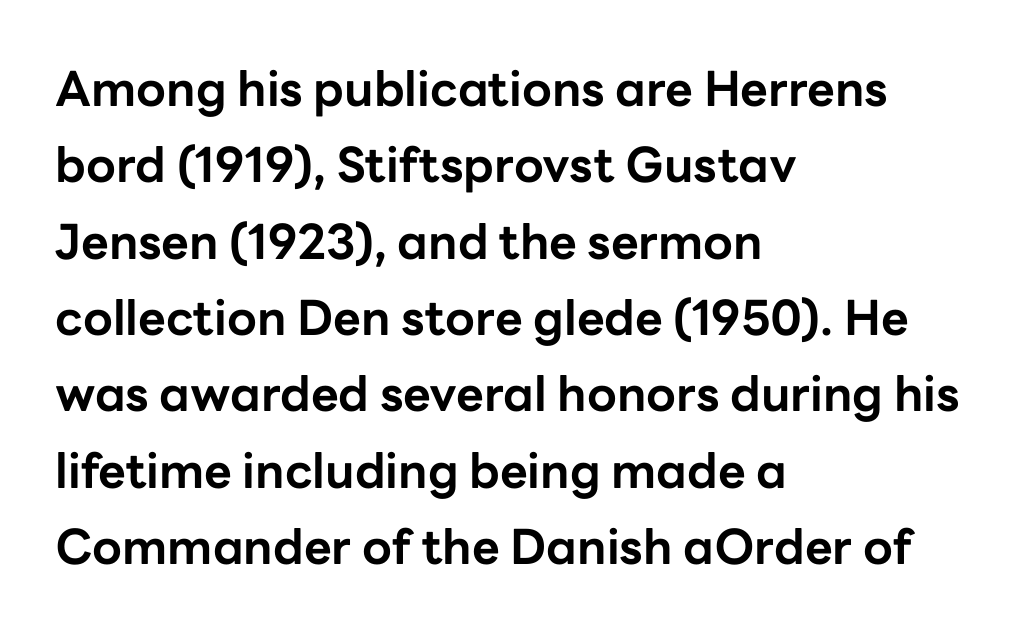
Q: Is the text bold? A: Yes.
Q: Is the text italic (slanted)? A: No, it is upright.
Q: Is the typeface a serif or a sans-serif typeface? A: Sans-serif.
Q: Is the text underlined? A: No.
Q: How is the paragraph aligned? A: Left-aligned.
Q: Is the spacing between letters normal or unusually wide? A: Normal.
Q: Is the spacing between lines tight, normal or loose? A: Normal.
Q: Width (condensed, normal, or wide)? A: Normal.
Q: Stroke contrast? A: Low.
Q: x-height? A: Medium.
Q: Monospaced? A: No.
